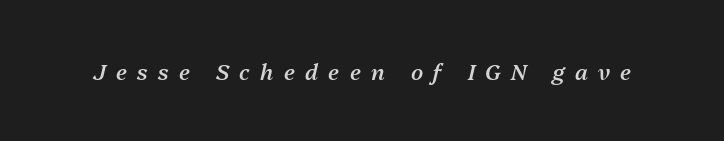
{"italic": "yes", "lean": "right", "slant_degrees": 13, "bold": "semi", "underline": "no", "letter_spacing": "wide", "letter_spacing_em": 0.47, "glyph_px": 22}
